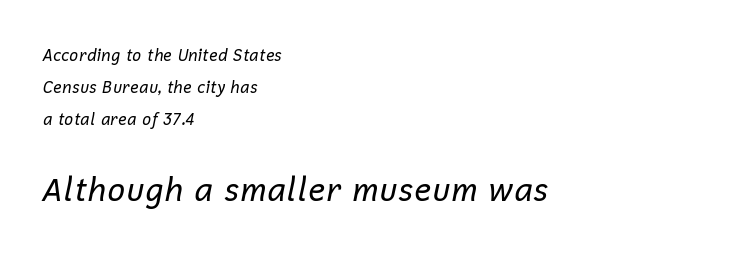
{"italic": "yes", "lean": "right", "slant_degrees": 12, "bold": "no", "weight": "regular", "width": "normal", "stroke_contrast": "low", "x_height": "medium", "monospaced": "no", "underline": "no", "align": "left", "line_spacing": "loose", "line_spacing_ratio": 2.01, "letter_spacing": "normal", "letter_spacing_em": 0.0, "larger_block": "second", "size_ratio": 2.0, "glyph_px": 32}
